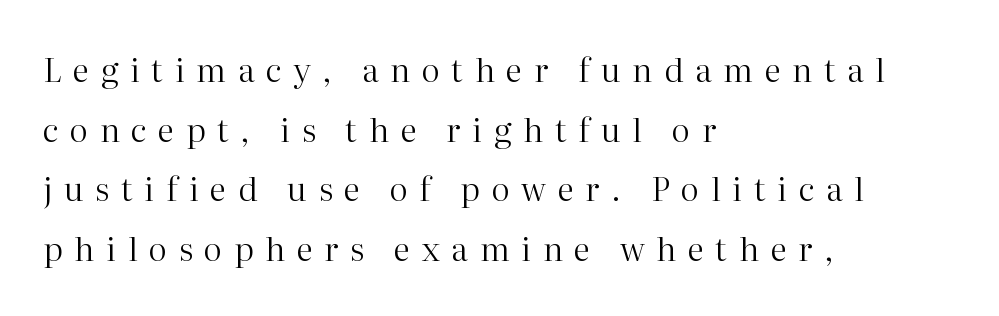
{"serif": "yes", "italic": "no", "bold": "no", "weight": "regular", "width": "normal", "stroke_contrast": "high", "x_height": "medium", "monospaced": "no", "underline": "no", "align": "left", "line_spacing_ratio": 1.81, "letter_spacing": "wide", "letter_spacing_em": 0.35, "glyph_px": 33}
